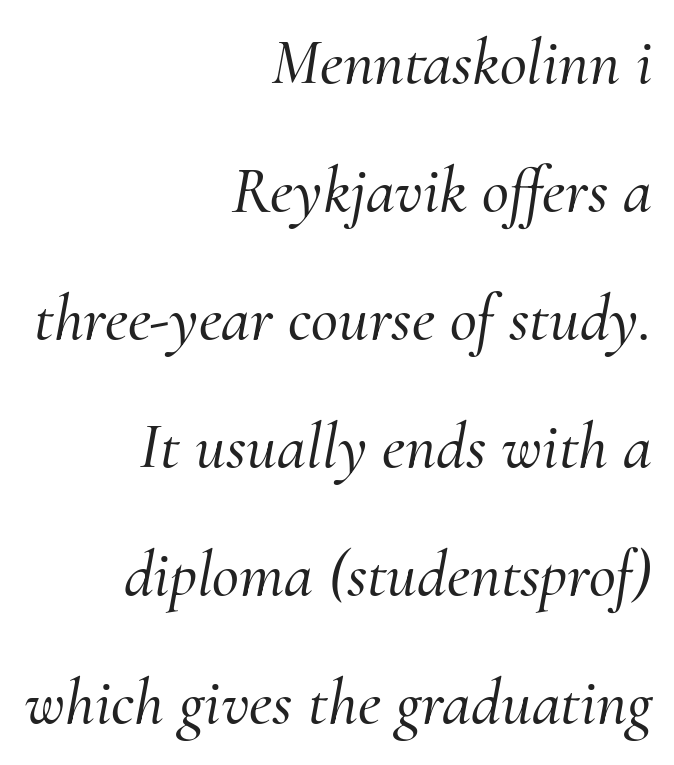
Q: Is the text italic (slanted)? A: Yes, it leans right by about 10 degrees.
Q: Is the typeface a serif or a sans-serif typeface? A: Serif.
Q: Is the text underlined? A: No.
Q: How is the paragraph aligned? A: Right-aligned.
Q: Is the spacing between letters normal or unusually wide? A: Normal.
Q: Is the spacing between lines tight, normal or loose? A: Loose.
Q: Width (condensed, normal, or wide)? A: Normal.
Q: Stroke contrast? A: Medium.
Q: x-height? A: Small.
Q: Monospaced? A: No.
